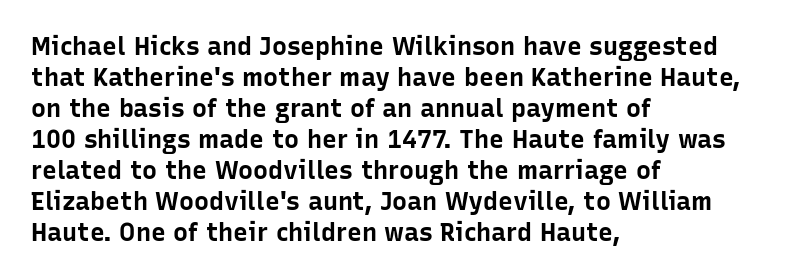
Q: Is the text bold? A: Yes.
Q: Is the text italic (slanted)? A: No, it is upright.
Q: Is the text underlined? A: No.
Q: How is the paragraph aligned? A: Left-aligned.
Q: Is the spacing between letters normal or unusually wide? A: Normal.
